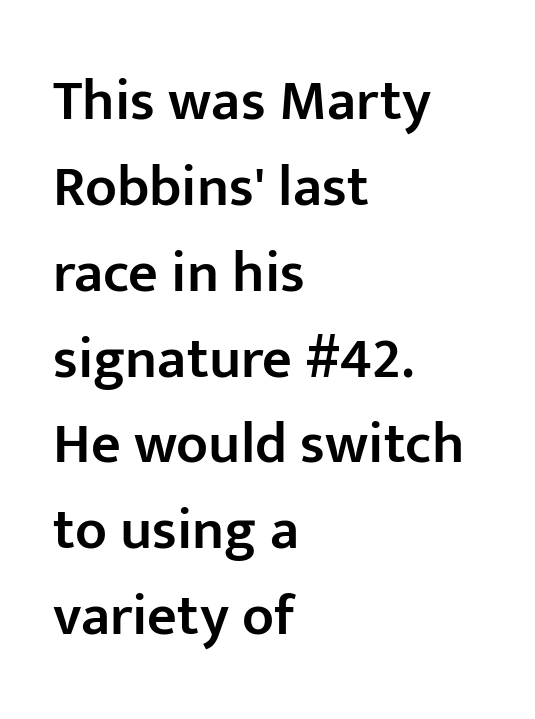
{"serif": "no", "italic": "no", "bold": "semi", "weight": "semibold", "width": "normal", "stroke_contrast": "low", "x_height": "medium", "monospaced": "no", "underline": "no", "align": "left", "line_spacing": "normal", "line_spacing_ratio": 1.48, "letter_spacing": "normal", "letter_spacing_em": 0.0, "glyph_px": 58}
